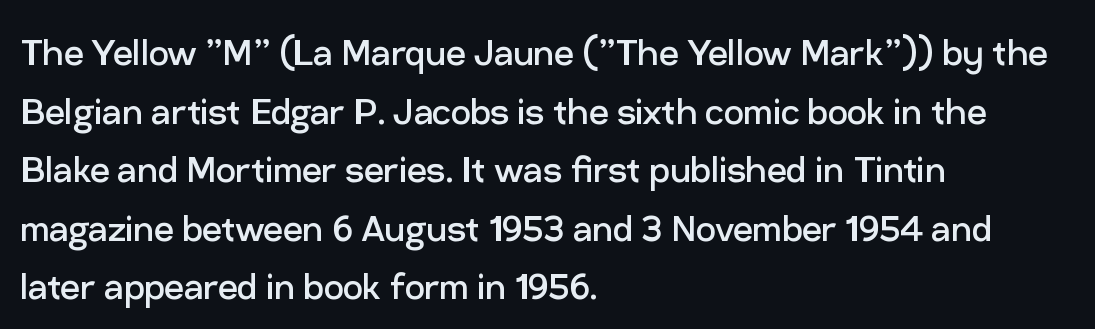
The typeface chosen for these lines omits serifs. Whoever set this chose a conventional vertical rhythm. Layout note: lines flush left. Think standard paragraph weight, or any step lighter than that. Spacing verdict: proportional, widths tailored to each character.
